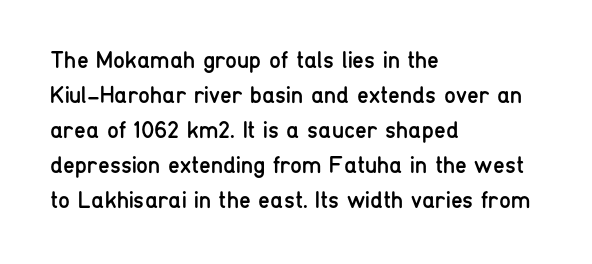
The image shows 24 px text type, upright; set left-aligned, normal line spacing (1.46x), normal letter spacing, not underlined.
